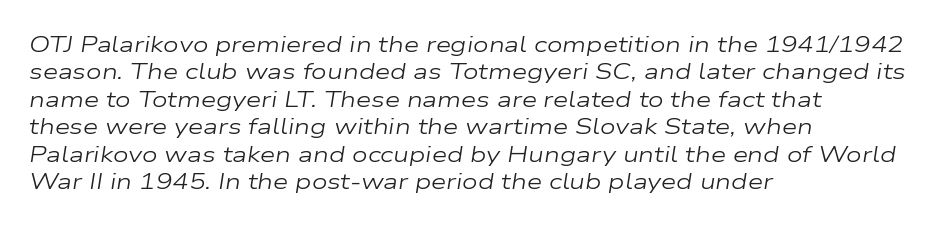
No letter is thick-stroked: the sample isn't bold. The compositor pushed each line to the left boundary. Decoration check: the copy has no underline. Default kerning and tracking; the words read as compact shapes.
